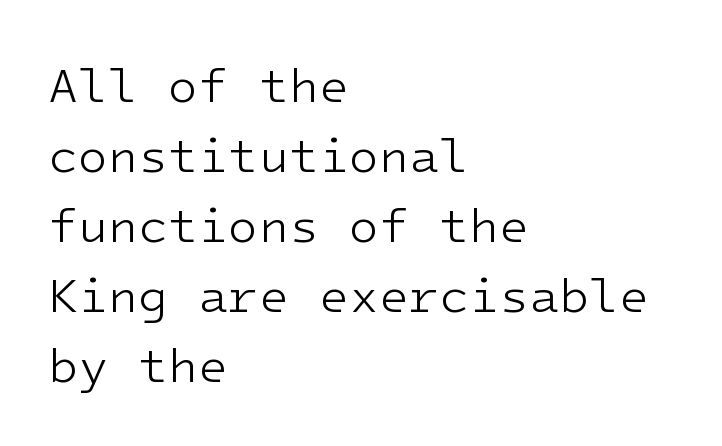
These lines sit exactly where default settings would place them. The typography opts for an upright posture over an oblique one. The space directly below the letters is spotless. Heft: none added — not bold. The passage shown is typeset with a sans-serif family.
